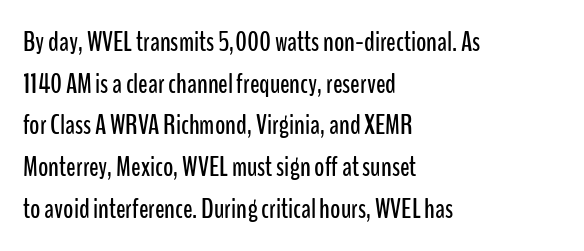
{"serif": "no", "italic": "no", "width": "condensed", "stroke_contrast": "low", "x_height": "medium", "monospaced": "no", "underline": "no", "align": "left", "line_spacing": "normal", "line_spacing_ratio": 1.49, "letter_spacing": "normal", "letter_spacing_em": 0.0, "glyph_px": 28}
